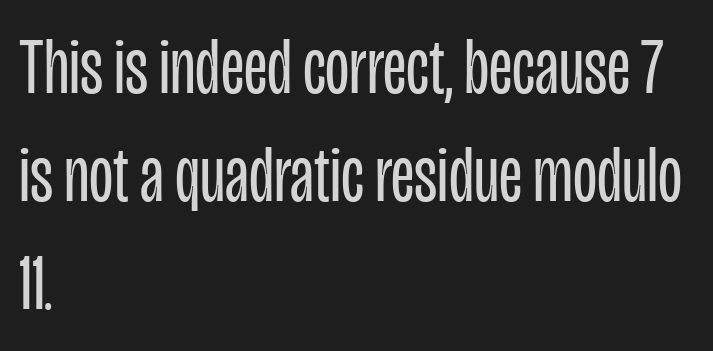
The image shows 79 px regular-weight, condensed sans-serif type, upright; set left-aligned, normal line spacing (1.37x), normal letter spacing, not underlined; low stroke contrast and a large x-height.
